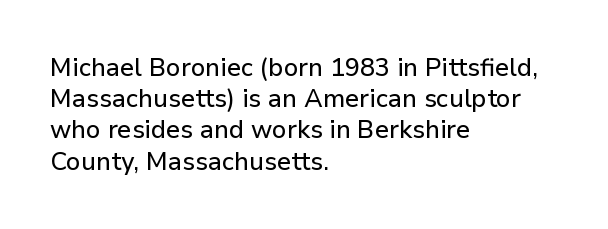
{"italic": "no", "underline": "no", "align": "left", "line_spacing": "normal", "line_spacing_ratio": 1.25, "letter_spacing": "normal", "letter_spacing_em": 0.0, "glyph_px": 25}
